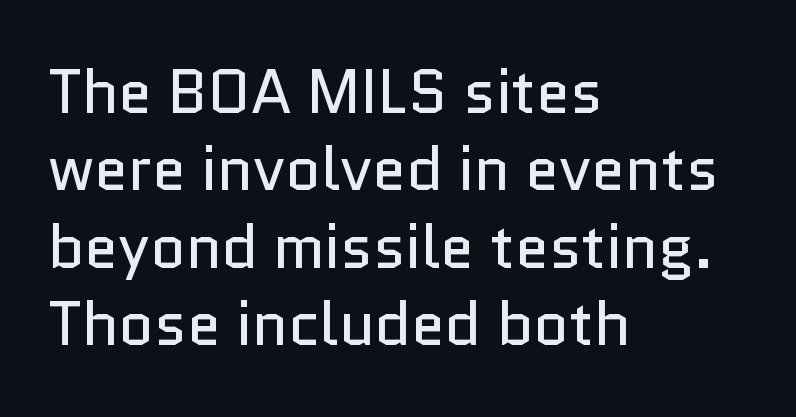
{"serif": "no", "italic": "no", "bold": "no", "weight": "regular", "width": "normal", "stroke_contrast": "low", "x_height": "medium", "monospaced": "no", "underline": "no", "align": "left", "line_spacing": "normal", "line_spacing_ratio": 1.27, "letter_spacing": "normal", "letter_spacing_em": 0.0, "glyph_px": 61}
